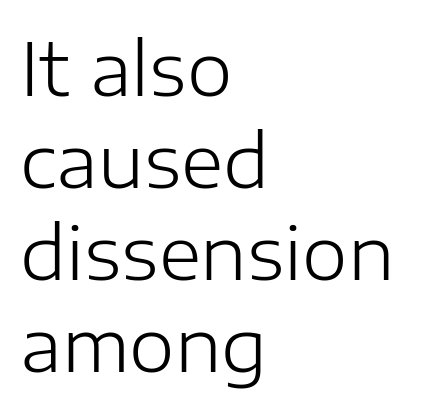
Bold? No — there's no thickening of the strokes. If you drew a line through each stem, it would be perfectly vertical. Serif or sans? Sans — the stroke terminals are bare. Descenders hang freely into open space. Compared with typical body copy, the letter spacing here is the same.
